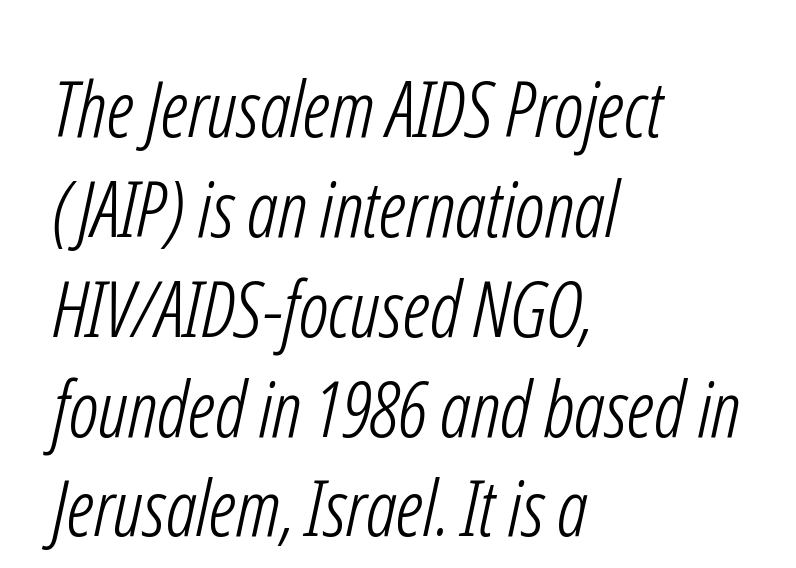
{"serif": "no", "bold": "no", "weight": "light", "width": "condensed", "stroke_contrast": "low", "x_height": "medium", "monospaced": "no", "underline": "no", "align": "left", "line_spacing": "normal", "line_spacing_ratio": 1.28, "letter_spacing": "normal", "letter_spacing_em": 0.0, "glyph_px": 78}
